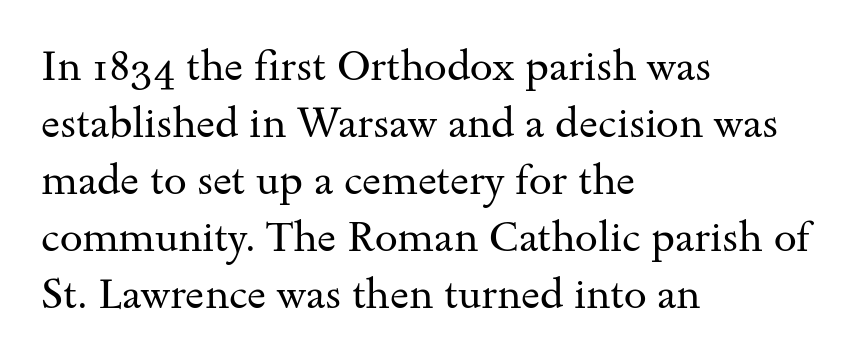
Looks like regular typesetting: each glyph gets only the width it needs. The foot of each line stays bare and open. The vertical gap from one line to the next is medium. Every character sits straight up, as roman type does. How are the letters spaced? Ordinarily, with no added tracking. Left-aligned paragraph, ragged on the right.
